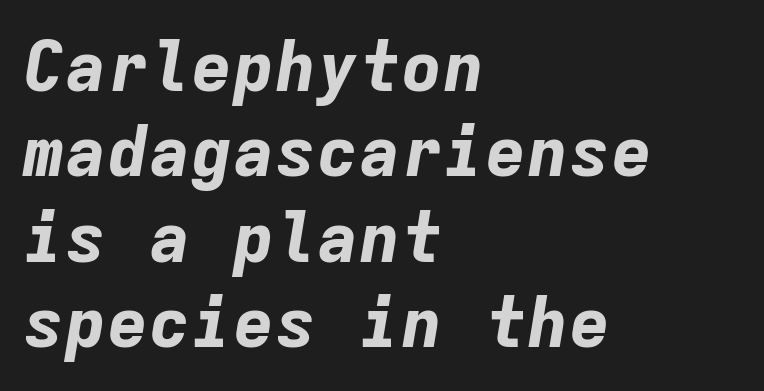
Q: Is the text bold? A: Yes.
Q: Is the text italic (slanted)? A: Yes, it leans right by about 9 degrees.
Q: Is the text underlined? A: No.
Q: How is the paragraph aligned? A: Left-aligned.
Q: Is the spacing between letters normal or unusually wide? A: Normal.
Q: Width (condensed, normal, or wide)? A: Normal.
Q: Stroke contrast? A: Low.
Q: x-height? A: Medium.
Q: Monospaced? A: Yes.
